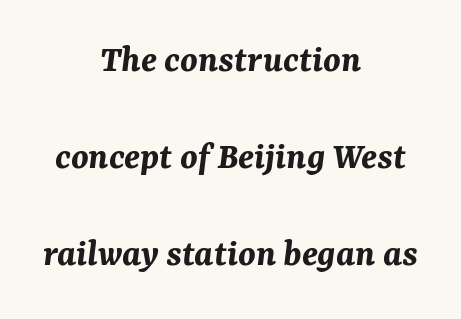
{"italic": "yes", "lean": "right", "slant_degrees": 7, "bold": "yes", "weight": "bold", "width": "normal", "stroke_contrast": "medium", "x_height": "medium", "monospaced": "no", "underline": "no", "align": "center", "line_spacing": "loose", "line_spacing_ratio": 2.49, "letter_spacing": "normal", "letter_spacing_em": 0.0, "glyph_px": 39}
